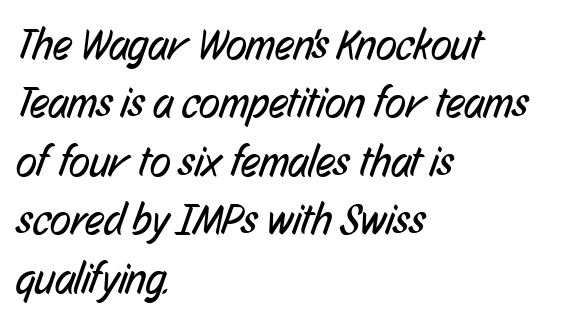
Q: Is the text bold? A: No.
Q: Is the typeface a serif or a sans-serif typeface? A: Sans-serif.
Q: Is the text underlined? A: No.
Q: How is the paragraph aligned? A: Left-aligned.
Q: Is the spacing between letters normal or unusually wide? A: Normal.
Q: Is the spacing between lines tight, normal or loose? A: Normal.
Q: Width (condensed, normal, or wide)? A: Condensed.
Q: Stroke contrast? A: Low.
Q: x-height? A: Medium.
Q: Monospaced? A: No.
